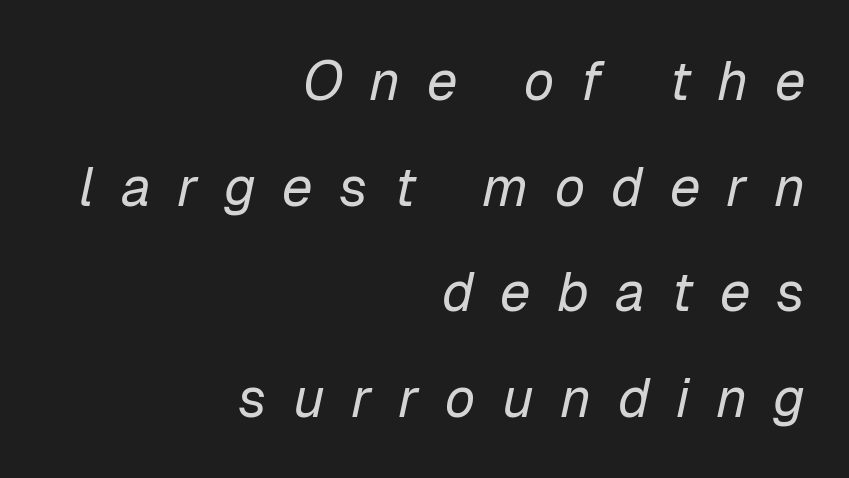
The image shows 55 px regular-weight type, italic (leaning right); set right-aligned, loose line spacing (1.92x), unusually wide letter spacing (+0.48 em), not underlined; low stroke contrast and a medium x-height.
